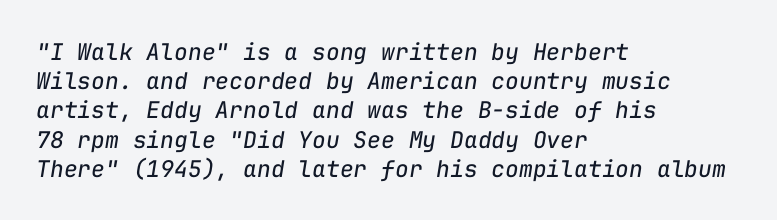
Line starts are locked; line ends wander. Letters rest on an invisible, unmarked baseline. Between one letter and the next there's only the usual sliver of space. The letters are slanted; this is an italic face. Leading matches the norm, producing a regular column.
